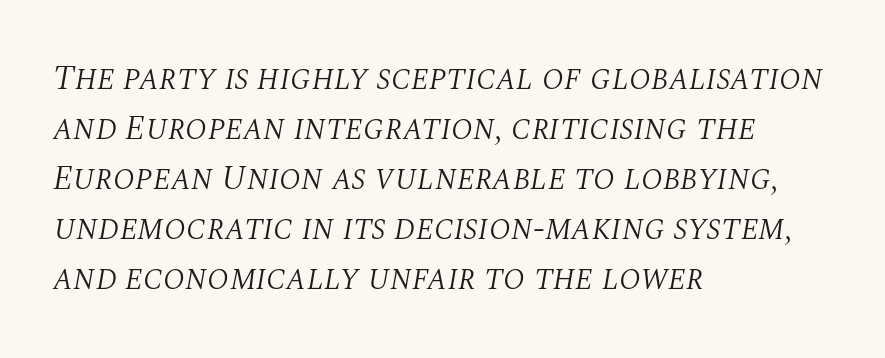
The image shows 34 px light serif type, italic (leaning right); set left-aligned, normal line spacing (1.47x), normal letter spacing, not underlined; medium stroke contrast and a large x-height.
